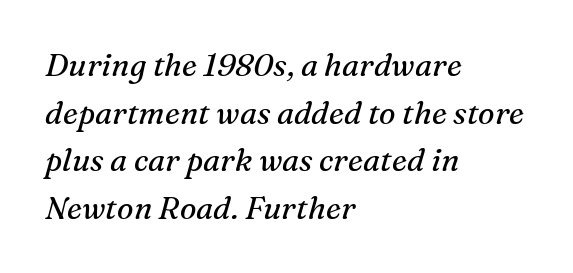
A student would call this left alignment; a typographer would say flush left, rag right. Stem width sits at or under what a default text font uses. The tracking reads as untouched default to a designer's eye. Is there much room between lines? A standard amount, neither cramped nor airy. Old-style or modern, the face here clearly has serifs. This rendering features lettering with no underline.
